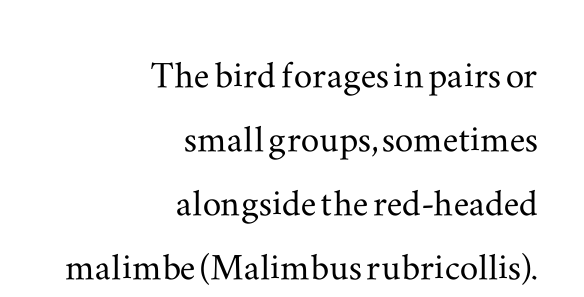
The image shows 46 px wide serif type, upright; set right-aligned, normal line spacing (1.39x), normal letter spacing, not underlined; medium stroke contrast and a small x-height.
